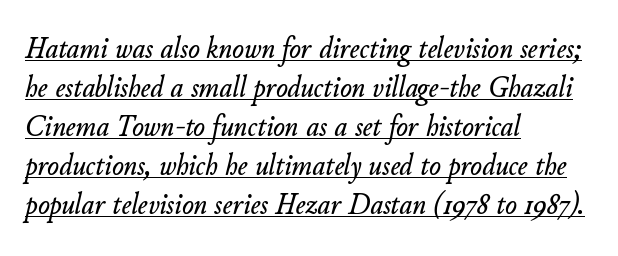
How would I describe the line gaps? Plain and ordinary. These lines are set flush left with a ragged right edge. Honestly, the letter spacing is just normal — you wouldn't notice it. Italic? Definitely — the glyphs are oblique. The lettering is marked with a stroke running underneath it. Character widths vary here, with narrow letters taking less room than wide ones.
